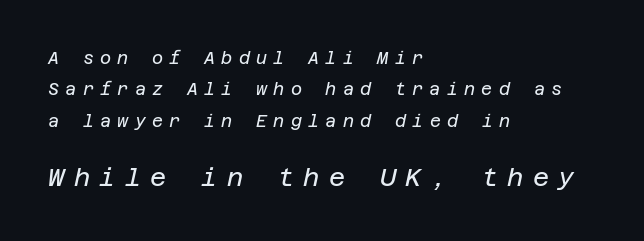
Q: Is the text bold? A: No.
Q: Is the text italic (slanted)? A: Yes, it leans right by about 12 degrees.
Q: Is the text underlined? A: No.
Q: How is the paragraph aligned? A: Left-aligned.
Q: Is the spacing between letters normal or unusually wide? A: Unusually wide.
Q: Which block of text is set in a larger size, the first (top) or the second (bottom)? A: The second (bottom) one.
